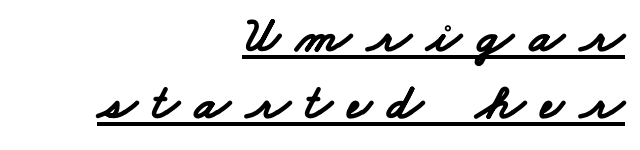
Q: Is the text bold? A: Yes.
Q: Is the typeface a serif or a sans-serif typeface? A: Sans-serif.
Q: Is the text underlined? A: Yes.
Q: How is the paragraph aligned? A: Right-aligned.
Q: Is the spacing between letters normal or unusually wide? A: Unusually wide.
Q: Is the spacing between lines tight, normal or loose? A: Normal.
Q: Width (condensed, normal, or wide)? A: Wide.
Q: Stroke contrast? A: Low.
Q: x-height? A: Small.
Q: Monospaced? A: No.
